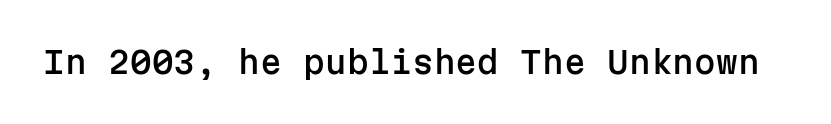
{"serif": "no", "italic": "no", "width": "normal", "stroke_contrast": "low", "x_height": "medium", "monospaced": "yes", "underline": "no", "letter_spacing": "normal", "letter_spacing_em": 0.0, "glyph_px": 31}
